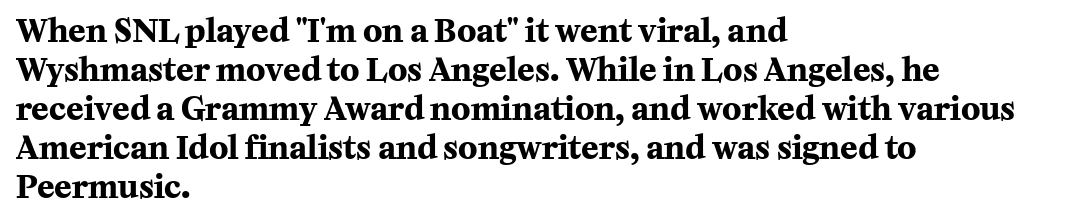
Q: Is the text bold? A: Yes.
Q: Is the text italic (slanted)? A: No, it is upright.
Q: Is the typeface a serif or a sans-serif typeface? A: Serif.
Q: Is the text underlined? A: No.
Q: How is the paragraph aligned? A: Left-aligned.
Q: Is the spacing between letters normal or unusually wide? A: Normal.
Q: Width (condensed, normal, or wide)? A: Normal.
Q: Stroke contrast? A: Medium.
Q: x-height? A: Medium.
Q: Monospaced? A: No.
